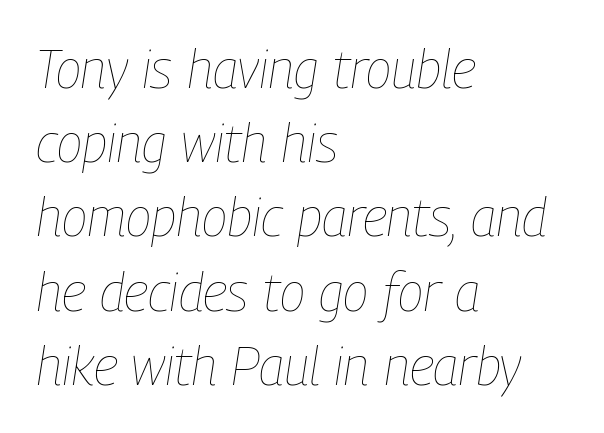
Interline gaps are of average width in this sample. Ink coverage per letter is moderate at most. The passage shown is typed in a proportional face where columns would drift. Style check: oblique.
